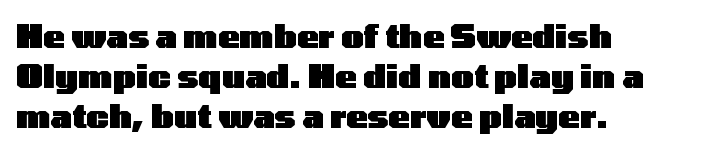
The image shows 32 px heavy, wide sans-serif type, upright; set left-aligned, normal line spacing (1.25x), normal letter spacing, not underlined; low stroke contrast and a medium x-height.
